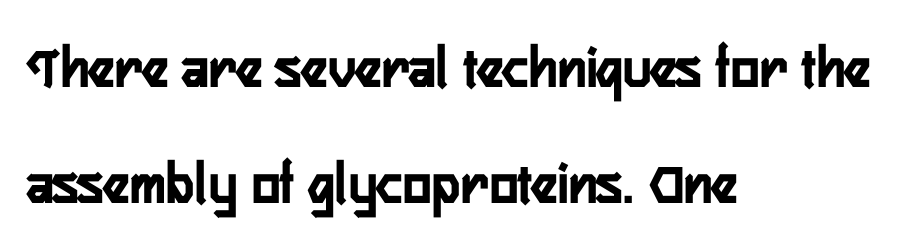
{"serif": "no", "italic": "no", "bold": "yes", "weight": "semibold", "width": "condensed", "stroke_contrast": "low", "x_height": "medium", "monospaced": "no", "underline": "no", "align": "left", "line_spacing": "loose", "line_spacing_ratio": 1.93, "letter_spacing": "normal", "letter_spacing_em": 0.0, "glyph_px": 60}
